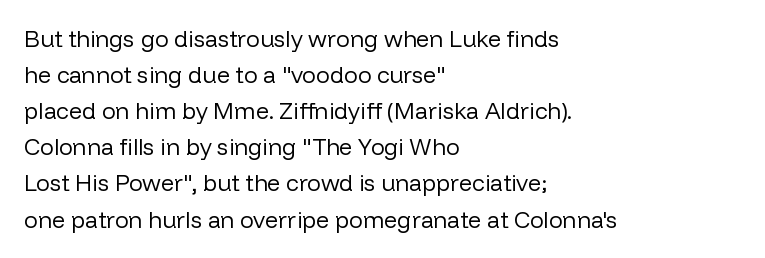
Q: Is the text bold? A: No.
Q: Is the text italic (slanted)? A: No, it is upright.
Q: Is the text underlined? A: No.
Q: How is the paragraph aligned? A: Left-aligned.
Q: Is the spacing between letters normal or unusually wide? A: Normal.
Q: Is the spacing between lines tight, normal or loose? A: Normal.
